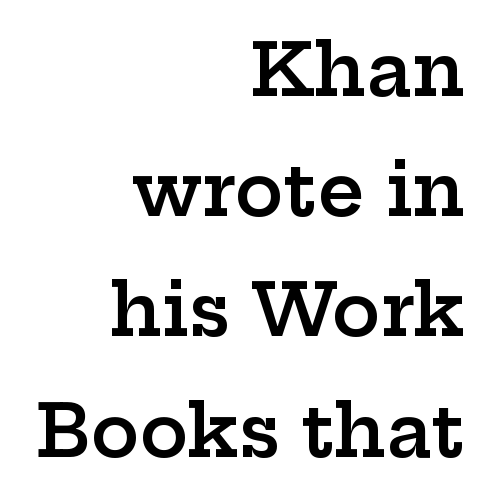
The image shows 72 px semibold, wide serif type, upright; set right-aligned, normal line spacing (1.67x), normal letter spacing, not underlined; low stroke contrast and a medium x-height.
